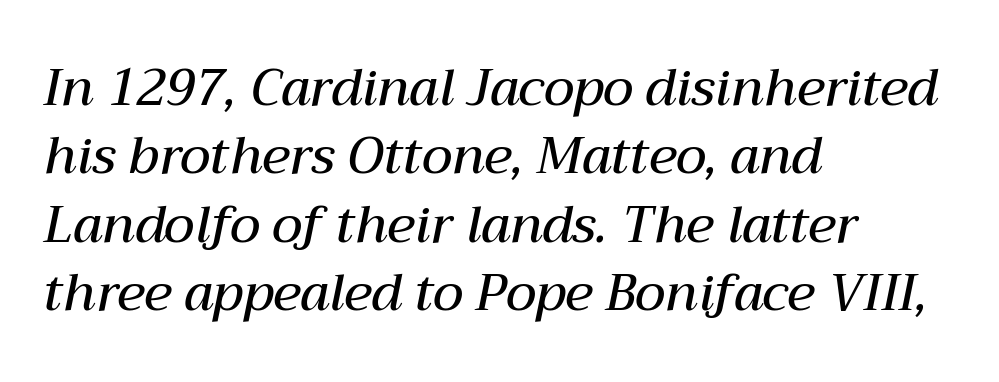
{"italic": "yes", "lean": "right", "slant_degrees": 12, "bold": "semi", "weight": "semibold", "width": "normal", "stroke_contrast": "medium", "x_height": "medium", "monospaced": "no", "underline": "no", "align": "left", "line_spacing": "normal", "line_spacing_ratio": 1.34, "letter_spacing": "normal", "letter_spacing_em": 0.0, "glyph_px": 51}
